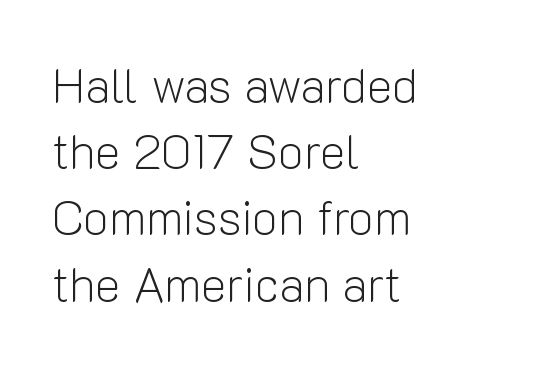
The image shows 48 px light sans-serif type, upright; set left-aligned, normal line spacing (1.38x), normal letter spacing, not underlined; low stroke contrast and a medium x-height.
